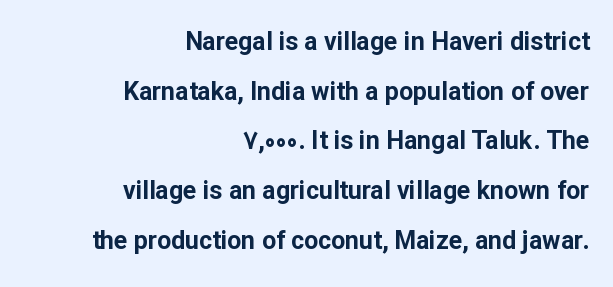
The image shows 25 px bold type, upright; set right-aligned, loose line spacing (1.99x), normal letter spacing, not underlined.
